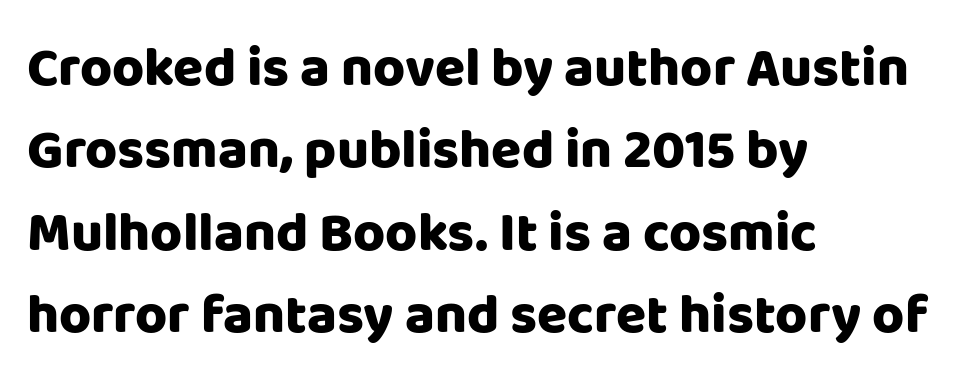
The image shows 55 px heavy sans-serif type, upright; set left-aligned, normal line spacing (1.5x), normal letter spacing, not underlined; low stroke contrast and a large x-height.
